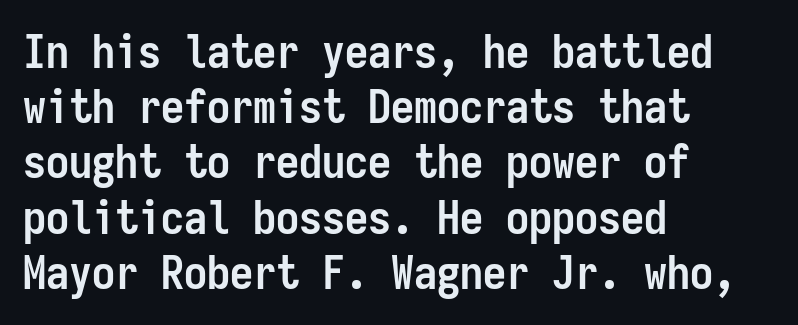
The image shows 46 px semibold, condensed sans-serif type, upright, monospaced; set left-aligned, line spacing 1.2x, normal letter spacing, not underlined; low stroke contrast and a medium x-height.
